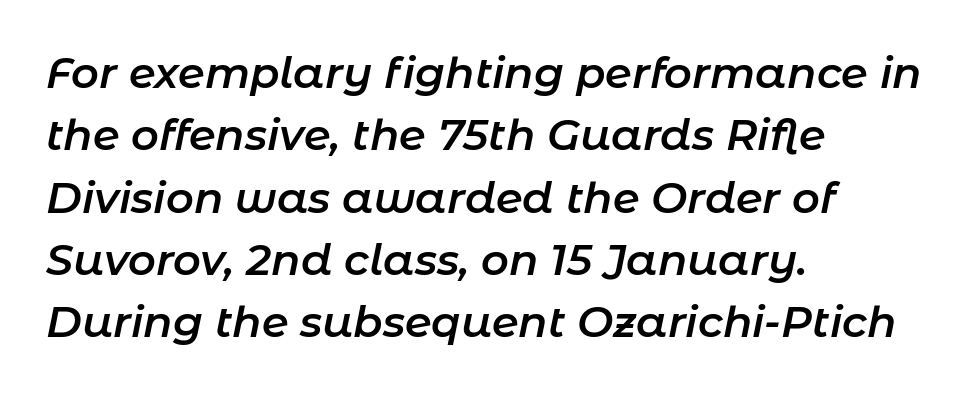
The image shows 43 px semibold type, italic (leaning right); set left-aligned, normal line spacing (1.45x), normal letter spacing, not underlined; low stroke contrast and a medium x-height.
